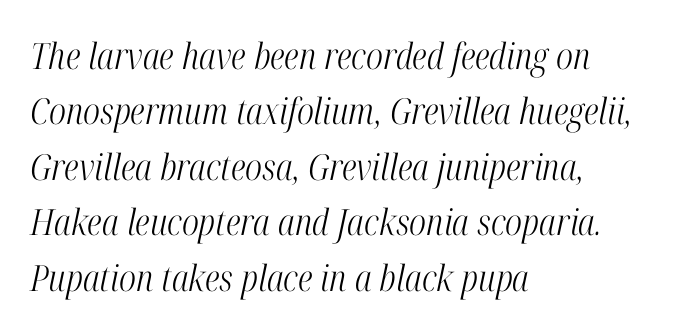
Q: Is the text bold? A: No.
Q: Is the text italic (slanted)? A: Yes, it leans right by about 12 degrees.
Q: Is the typeface a serif or a sans-serif typeface? A: Serif.
Q: Is the text underlined? A: No.
Q: How is the paragraph aligned? A: Left-aligned.
Q: Is the spacing between letters normal or unusually wide? A: Normal.
Q: Is the spacing between lines tight, normal or loose? A: Normal.
Q: Width (condensed, normal, or wide)? A: Condensed.
Q: Stroke contrast? A: High.
Q: x-height? A: Medium.
Q: Monospaced? A: No.
